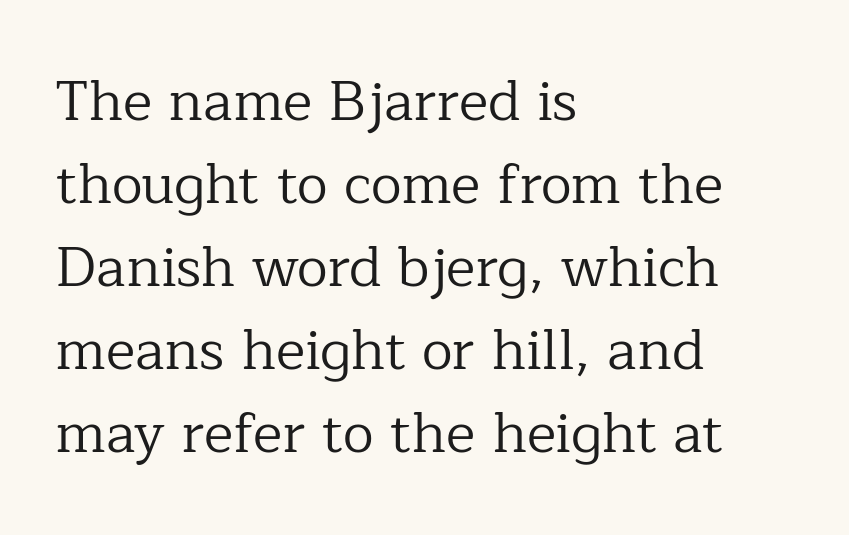
Yep, those are serifs on the letters. In terms of posture, this sample is upright. Character widths vary here, with narrow letters taking less room than wide ones. Teacher's note: observe the even left margin — that is flush-left alignment. The line texture is even and compact thanks to regular tracking.
